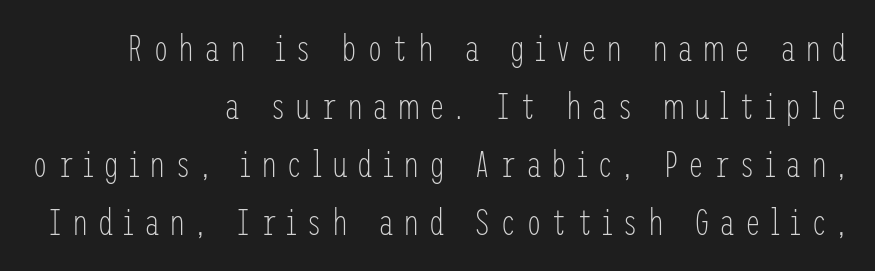
The image shows 36 px light, condensed sans-serif type, upright; set right-aligned, normal line spacing (1.61x), unusually wide letter spacing (+0.26 em), not underlined; low stroke contrast and a medium x-height.
